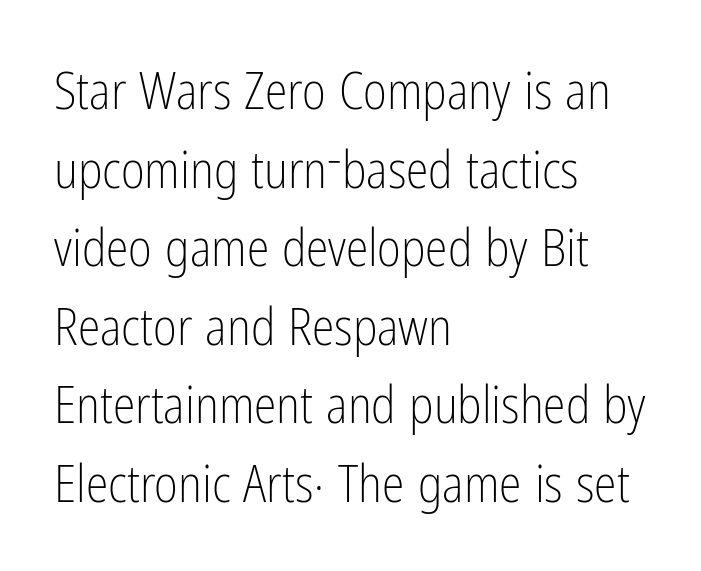
{"serif": "no", "italic": "no", "bold": "no", "weight": "light", "width": "condensed", "stroke_contrast": "low", "x_height": "medium", "monospaced": "no", "underline": "no", "align": "left", "line_spacing": "normal", "line_spacing_ratio": 1.54, "letter_spacing": "normal", "letter_spacing_em": 0.0, "glyph_px": 51}
